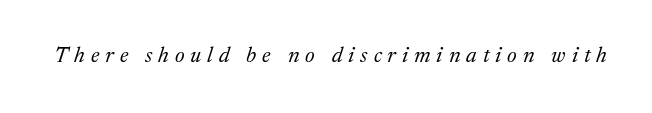
No extra ink here — the face is not bold. Descenders hang freely into open space. The letters are slanted; this is an italic face. Letter spacing: wide.
